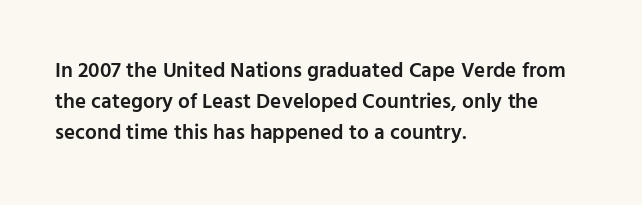
{"italic": "no", "bold": "semi", "underline": "no", "align": "left", "line_spacing": "normal", "line_spacing_ratio": 1.47, "letter_spacing": "normal", "letter_spacing_em": 0.0, "glyph_px": 21}
